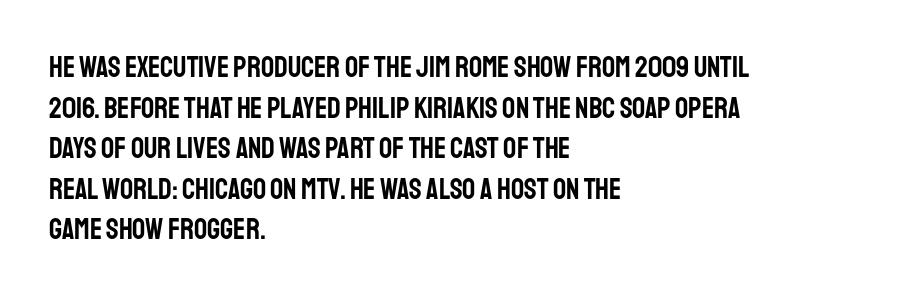
{"serif": "no", "italic": "no", "width": "condensed", "stroke_contrast": "low", "x_height": "large", "monospaced": "no", "underline": "no", "align": "left", "line_spacing": "normal", "line_spacing_ratio": 1.4, "letter_spacing": "normal", "letter_spacing_em": 0.0, "glyph_px": 29}
